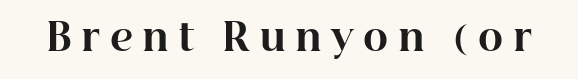
{"serif": "yes", "italic": "no", "bold": "yes", "weight": "bold", "width": "normal", "stroke_contrast": "high", "x_height": "medium", "monospaced": "no", "underline": "no", "letter_spacing": "wide", "letter_spacing_em": 0.25, "glyph_px": 38}
